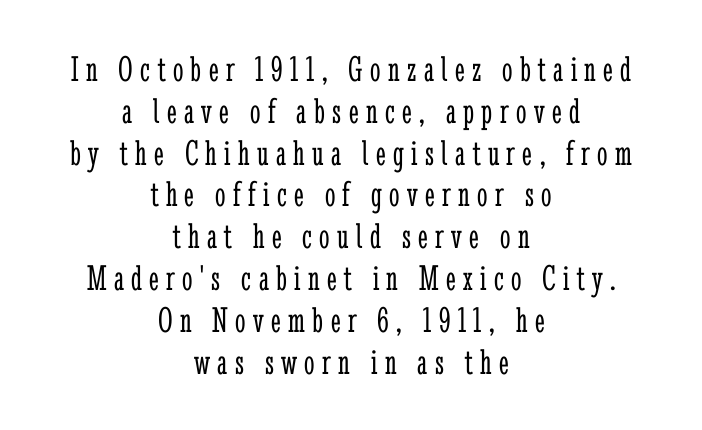
These lines huddle together more closely than default settings would place them. Each stroke keeps to a modest, everyday thickness or less. Words appear elongated and porous because spacing is wide. Only glyphs here, with clear space below each row. A serif font was chosen for this passage.
